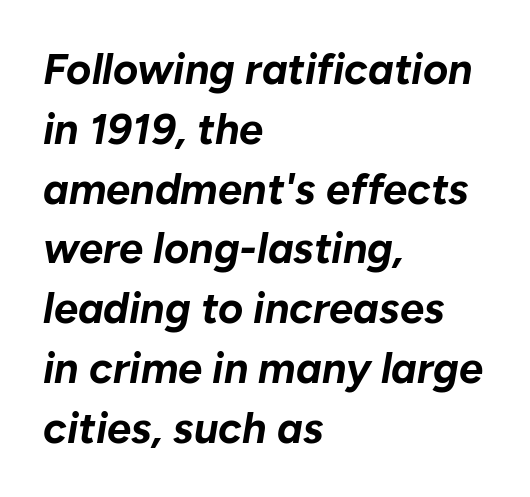
The image shows 43 px bold type, italic (leaning right); set left-aligned, normal line spacing (1.39x), normal letter spacing, not underlined; low stroke contrast and a medium x-height.
